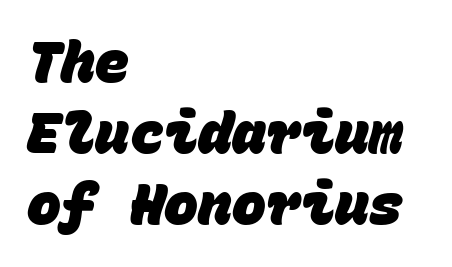
{"serif": "no", "bold": "yes", "weight": "heavy", "width": "normal", "stroke_contrast": "low", "x_height": "large", "monospaced": "yes", "underline": "no", "align": "left", "line_spacing": "normal", "line_spacing_ratio": 1.25, "letter_spacing": "normal", "letter_spacing_em": 0.0, "glyph_px": 57}
